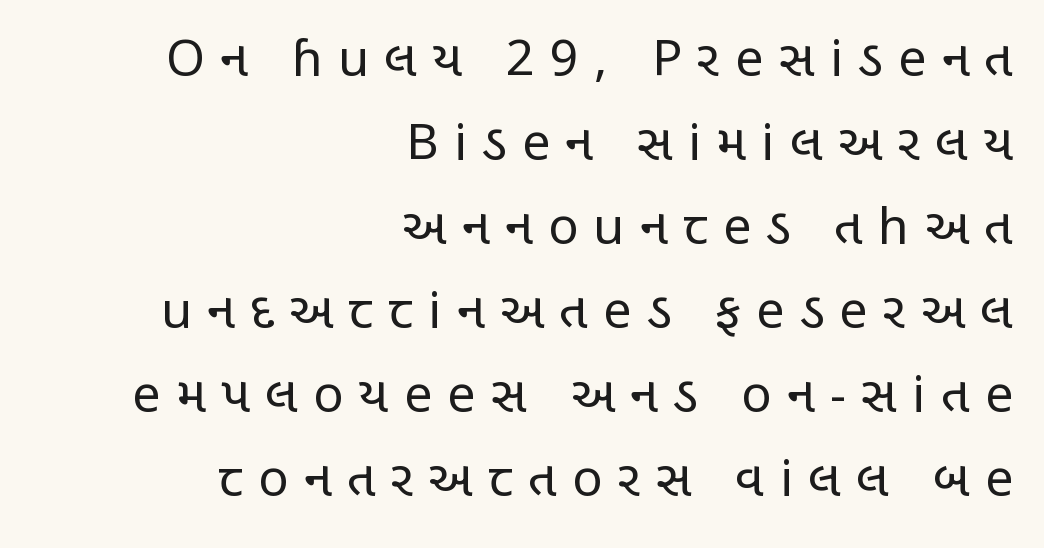
Q: Is the text bold? A: No.
Q: Is the text italic (slanted)? A: No, it is upright.
Q: Is the typeface a serif or a sans-serif typeface? A: Sans-serif.
Q: Is the text underlined? A: No.
Q: How is the paragraph aligned? A: Right-aligned.
Q: Is the spacing between letters normal or unusually wide? A: Unusually wide.
Q: Is the spacing between lines tight, normal or loose? A: Normal.
Q: Width (condensed, normal, or wide)? A: Condensed.
Q: Stroke contrast? A: Low.
Q: x-height? A: Large.
Q: Monospaced? A: No.
